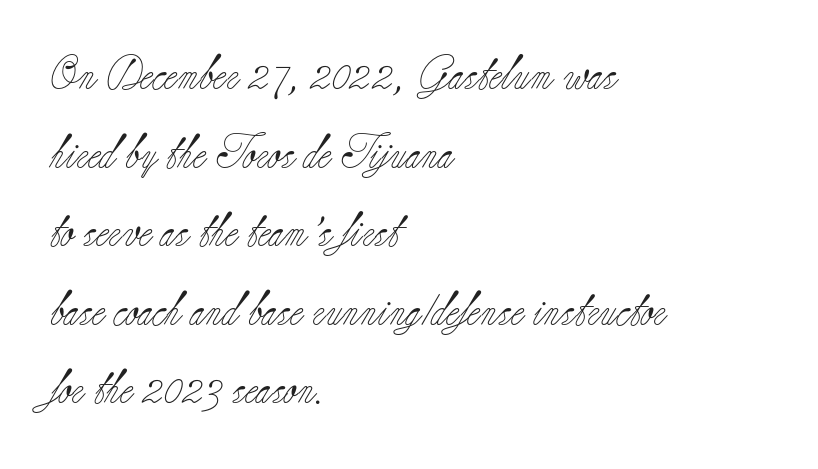
In CSS terms this would be text-align: left. Is this a sans? No — the strokes have serifs. Unbolded letterforms with no extra heft. One glance says open: line gaps are wider than usual.
